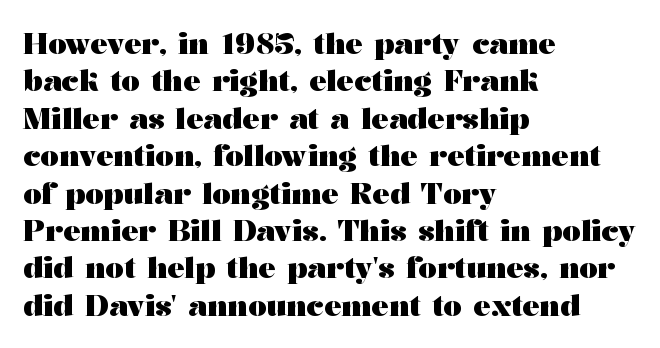
Q: Is the text bold? A: Yes.
Q: Is the text italic (slanted)? A: No, it is upright.
Q: Is the typeface a serif or a sans-serif typeface? A: Serif.
Q: Is the text underlined? A: No.
Q: How is the paragraph aligned? A: Left-aligned.
Q: Is the spacing between letters normal or unusually wide? A: Normal.
Q: Is the spacing between lines tight, normal or loose? A: Normal.
Q: Width (condensed, normal, or wide)? A: Wide.
Q: Stroke contrast? A: Medium.
Q: x-height? A: Medium.
Q: Monospaced? A: No.
